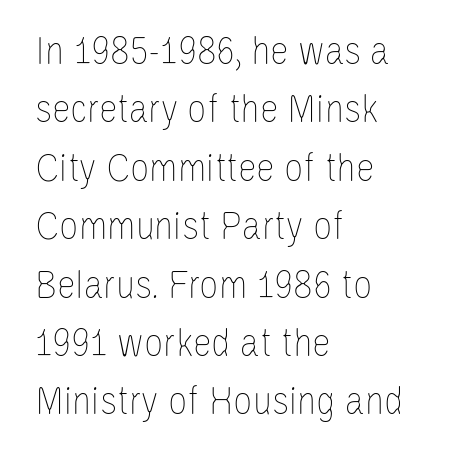
Q: Is the text bold? A: No.
Q: Is the text italic (slanted)? A: No, it is upright.
Q: Is the text underlined? A: No.
Q: How is the paragraph aligned? A: Left-aligned.
Q: Is the spacing between letters normal or unusually wide? A: Normal.
Q: Is the spacing between lines tight, normal or loose? A: Normal.
Q: Width (condensed, normal, or wide)? A: Condensed.
Q: Stroke contrast? A: Low.
Q: x-height? A: Large.
Q: Monospaced? A: No.
